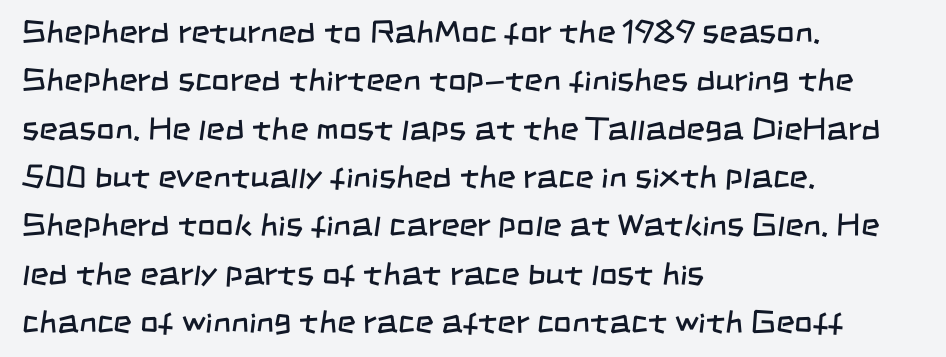
Q: Is the text bold? A: No.
Q: Is the typeface a serif or a sans-serif typeface? A: Sans-serif.
Q: Is the text underlined? A: No.
Q: How is the paragraph aligned? A: Left-aligned.
Q: Is the spacing between letters normal or unusually wide? A: Normal.
Q: Is the spacing between lines tight, normal or loose? A: Normal.
Q: Width (condensed, normal, or wide)? A: Condensed.
Q: Stroke contrast? A: Low.
Q: x-height? A: Large.
Q: Monospaced? A: No.
